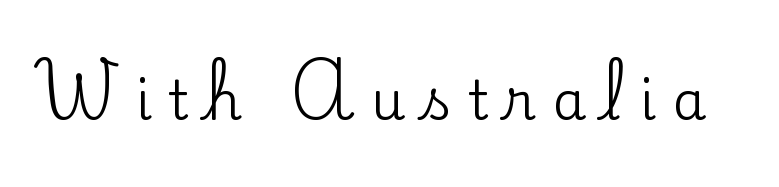
The image shows 54 px serif type, upright; set unusually wide letter spacing (+0.3 em), not underlined; low stroke contrast and a small x-height.
